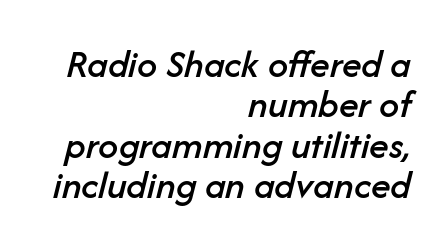
The image shows 40 px text type, italic (leaning right); set right-aligned, tight line spacing (1.01x), normal letter spacing, not underlined; low stroke contrast and a medium x-height.
